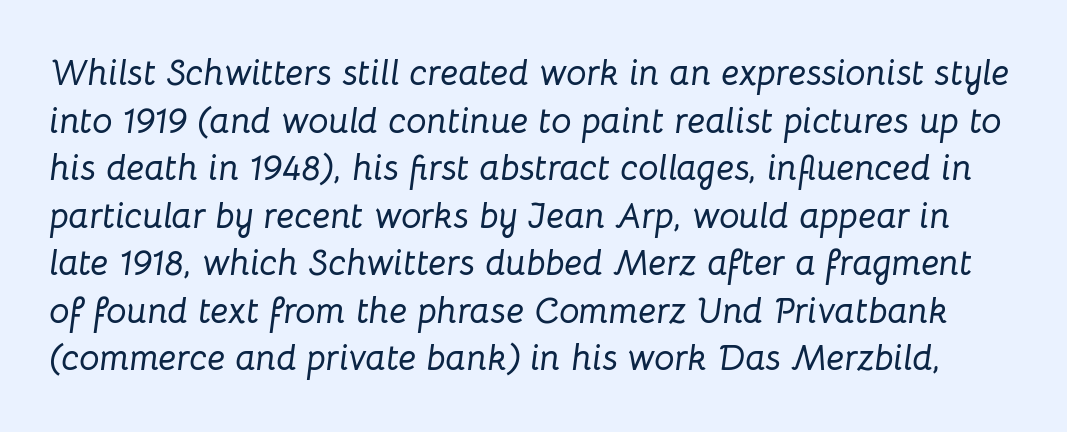
The image shows 36 px text type, italic (leaning right); set normal line spacing (1.32x), normal letter spacing, not underlined; low stroke contrast and a medium x-height.
